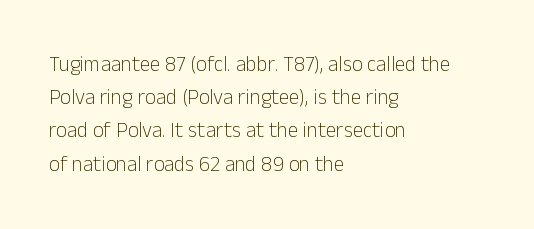
{"italic": "no", "bold": "no", "underline": "no", "align": "left", "line_spacing": "normal", "line_spacing_ratio": 1.58, "letter_spacing": "normal", "letter_spacing_em": 0.0, "glyph_px": 21}
